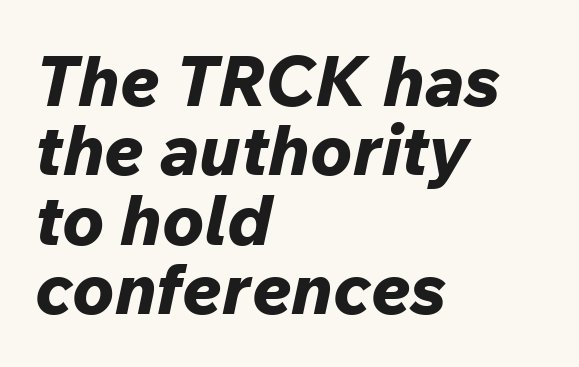
Compared with ordinary roman type, these characters are visibly tilted. Each line starts at the same left margin while the right side varies. Nothing unusual about the tracking: characters are spaced as the font intends. Varying glyph widths throughout — classic text-font behaviour. Quick note: interline space is minimal. Check the space under the baseline: it is left empty.
